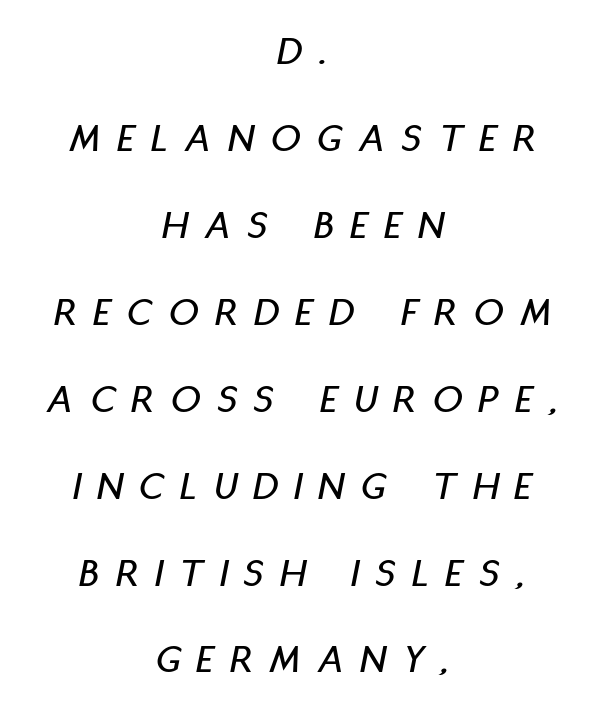
Q: Is the text italic (slanted)? A: Yes, it leans right by about 11 degrees.
Q: Is the text underlined? A: No.
Q: How is the paragraph aligned? A: Centered.
Q: Is the spacing between letters normal or unusually wide? A: Unusually wide.
Q: Is the spacing between lines tight, normal or loose? A: Loose.
Q: Width (condensed, normal, or wide)? A: Condensed.
Q: Stroke contrast? A: Low.
Q: x-height? A: Large.
Q: Monospaced? A: No.
